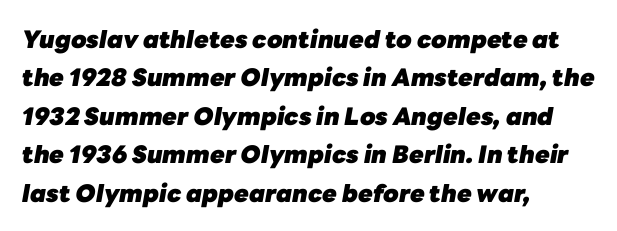
{"italic": "yes", "lean": "right", "slant_degrees": 10, "bold": "yes", "underline": "no", "align": "left", "line_spacing": "normal", "line_spacing_ratio": 1.6, "letter_spacing": "normal", "letter_spacing_em": 0.0, "glyph_px": 24}
